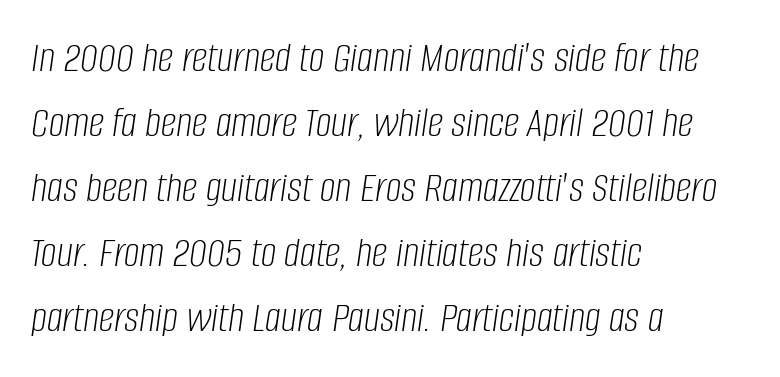
{"italic": "yes", "lean": "right", "slant_degrees": 8, "bold": "no", "weight": "light", "width": "condensed", "stroke_contrast": "low", "x_height": "large", "monospaced": "no", "underline": "no", "align": "left", "line_spacing": "normal", "line_spacing_ratio": 1.48, "letter_spacing": "normal", "letter_spacing_em": 0.0, "glyph_px": 44}
